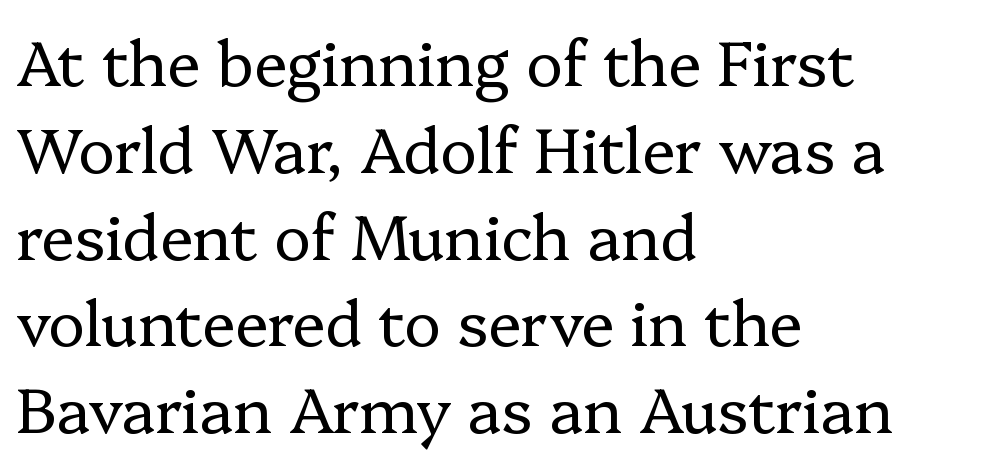
The typesetter chose a ragged-right arrangement here. The strokes carry an ordinary text weight at most. The type family on display is of the serif kind. The leading is moderate, giving the passage an even texture. This sample uses plain, unmodified letter spacing. The space beneath each line is pristine and unruled.
